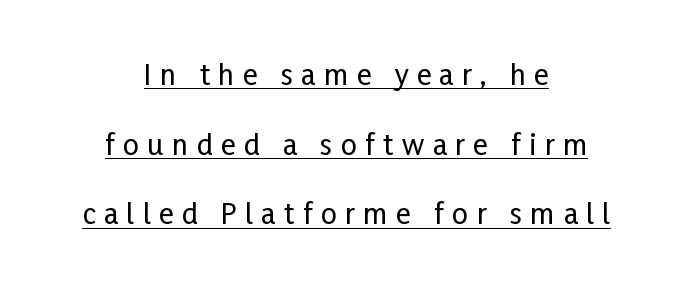
Ordinary non-slanted type is in use. Observe the wide spacing: letters keep a clear distance from each other. Leftover space on each line is divided equally before and after the words. This sample has the flowing, uneven cadence of proportional lettering. Has an underline been added? It has. Horizontal bands of white between lines are thick stripes.
